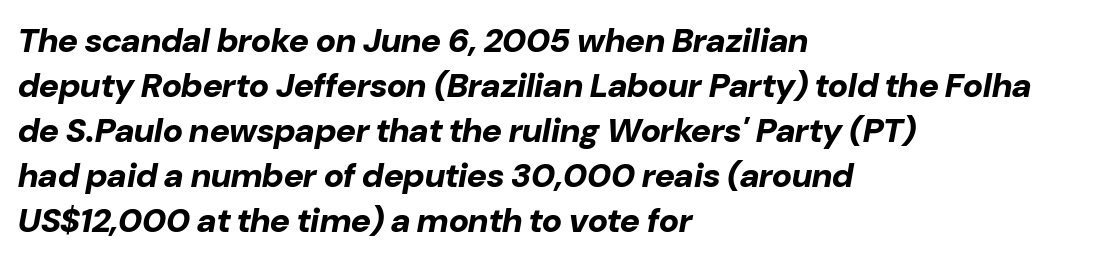
{"italic": "yes", "lean": "right", "slant_degrees": 10, "bold": "yes", "weight": "bold", "width": "normal", "stroke_contrast": "low", "x_height": "medium", "monospaced": "no", "underline": "no", "align": "left", "line_spacing": "normal", "line_spacing_ratio": 1.32, "letter_spacing": "normal", "letter_spacing_em": 0.0, "glyph_px": 34}
